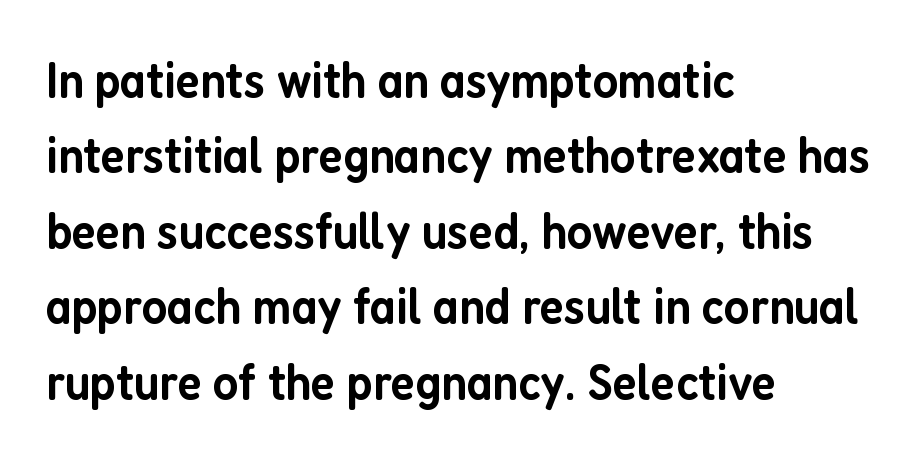
The image shows 52 px semibold, condensed sans-serif type, upright; set left-aligned, normal line spacing (1.45x), normal letter spacing, not underlined; low stroke contrast and a medium x-height.
